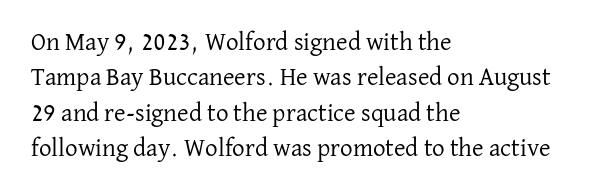
Q: Is the text bold? A: No.
Q: Is the text italic (slanted)? A: No, it is upright.
Q: Is the text underlined? A: No.
Q: How is the paragraph aligned? A: Left-aligned.
Q: Is the spacing between letters normal or unusually wide? A: Normal.
Q: Is the spacing between lines tight, normal or loose? A: Normal.
